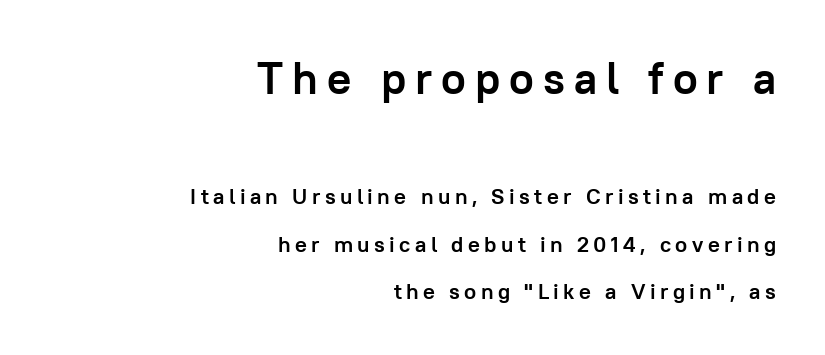
The rendering uses natural spacing where letterforms have individual widths. Does the lettering tilt? It doesn't — this is upright. Honestly, the letter spacing is so wide it's the main thing you notice. The designer gave the opening block more size than the closing block. Its strokes are broad and dark, the hallmark of bold type.
